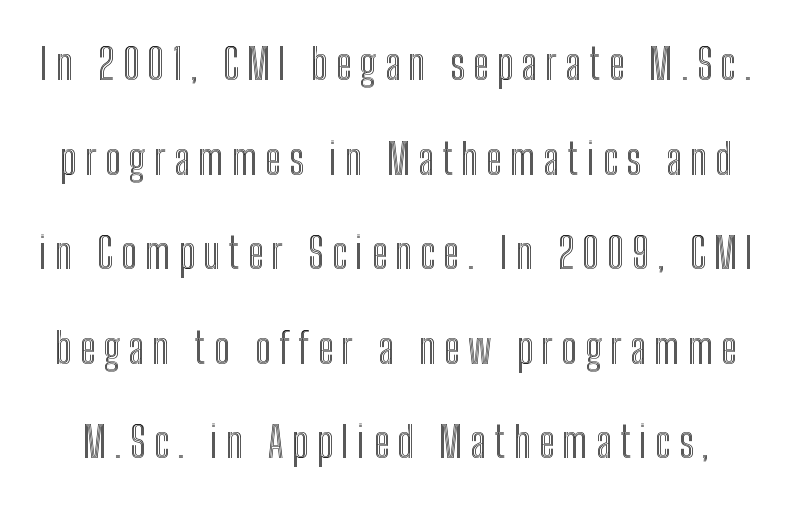
{"italic": "no", "width": "condensed", "x_height": "medium", "monospaced": "no", "underline": "no", "line_spacing": "loose", "line_spacing_ratio": 2.2, "glyph_px": 43}
